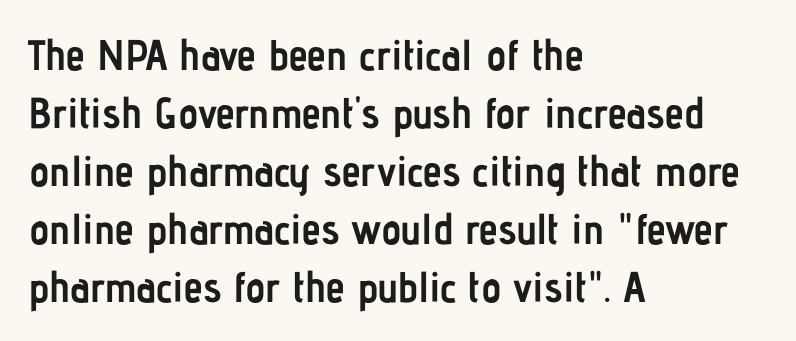
Notice how descenders clear the ascenders below comfortably — that's standard leading. The letters stand straight up with perfectly vertical stems. The passage is arranged the way most books set body copy — flush left. The letterforms sit shoulder to shoulder at normal distance. Type style note: lacks serifs.
